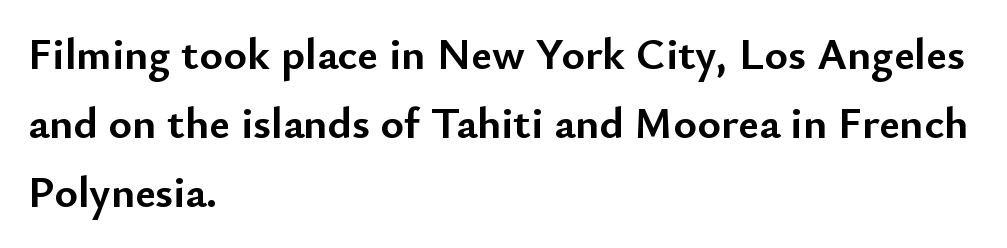
Q: Is the text bold? A: Yes.
Q: Is the text italic (slanted)? A: No, it is upright.
Q: Is the typeface a serif or a sans-serif typeface? A: Sans-serif.
Q: Is the text underlined? A: No.
Q: How is the paragraph aligned? A: Left-aligned.
Q: Is the spacing between letters normal or unusually wide? A: Normal.
Q: Is the spacing between lines tight, normal or loose? A: Normal.
Q: Width (condensed, normal, or wide)? A: Normal.
Q: Stroke contrast? A: Low.
Q: x-height? A: Small.
Q: Monospaced? A: No.
